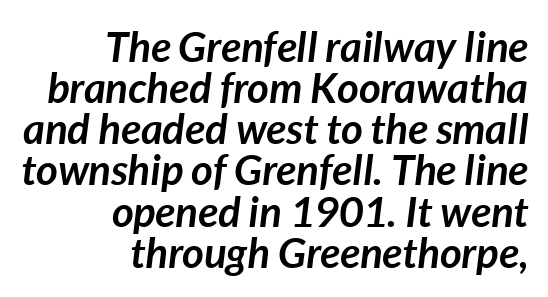
{"italic": "yes", "lean": "right", "slant_degrees": 7, "bold": "yes", "weight": "semibold", "width": "normal", "stroke_contrast": "low", "x_height": "medium", "monospaced": "no", "underline": "no", "align": "right", "line_spacing": "tight", "line_spacing_ratio": 0.98, "letter_spacing": "normal", "letter_spacing_em": 0.0, "glyph_px": 42}
